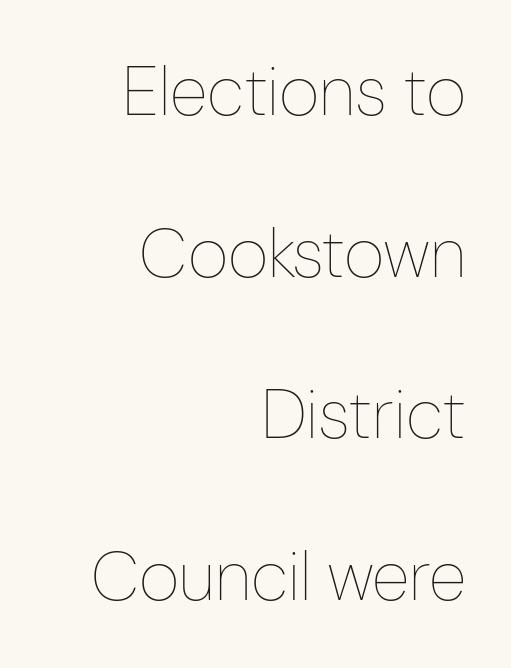
The image shows 70 px thin, condensed type, upright; set right-aligned, loose line spacing (2.31x), normal letter spacing, not underlined; low stroke contrast and a medium x-height.
